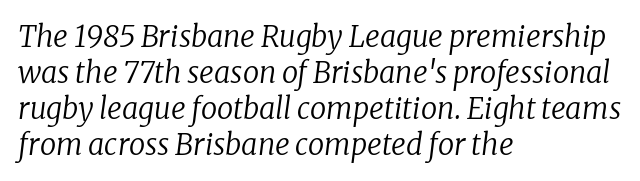
Summary of weight: not heavy and not bold. Note: serifs present on the glyphs. Rendered with sloped, italic letterforms. The face used here is rendered with its standard letterfit. Think of a printed novel: that variable character pitch is what you see here.
